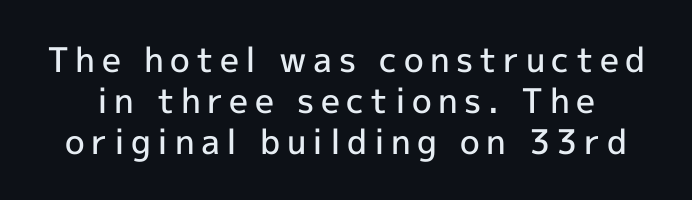
Q: Is the text bold? A: Semi-bold.
Q: Is the text italic (slanted)? A: No, it is upright.
Q: Is the typeface a serif or a sans-serif typeface? A: Sans-serif.
Q: Is the text underlined? A: No.
Q: Width (condensed, normal, or wide)? A: Normal.
Q: x-height? A: Medium.
Q: Monospaced? A: No.
